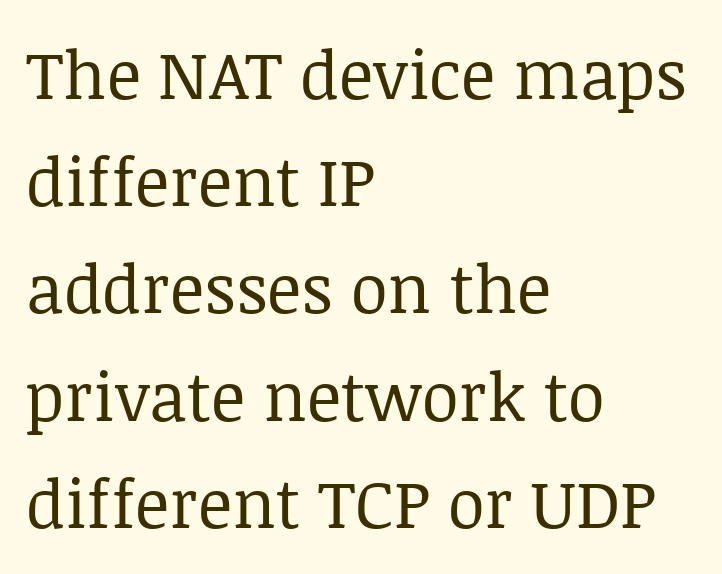
This sample is left-justified, so line endings fall wherever the words run out. This sample uses a serif face. The line-height multiplier appears to be the usual default. Here the designer chose a conventional face with non-uniform glyph widths. The strip under each line holds only bare page. Observe the ordinary spacing: letters are neighbours, not strangers.
